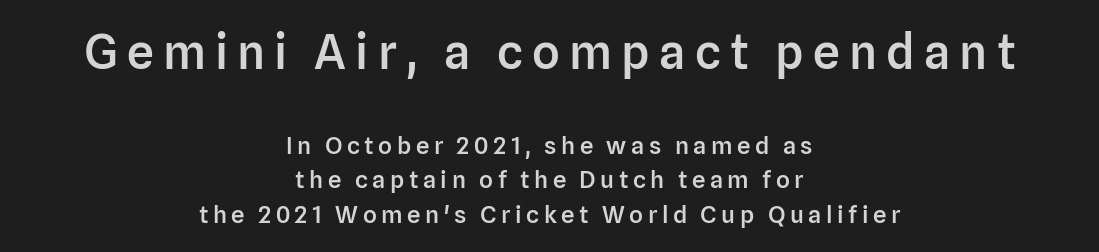
The image shows 48 px semibold sans-serif type, upright; set centered, normal line spacing (1.44x), not underlined; the first (top) block is 2.0x larger; low stroke contrast and a medium x-height.
